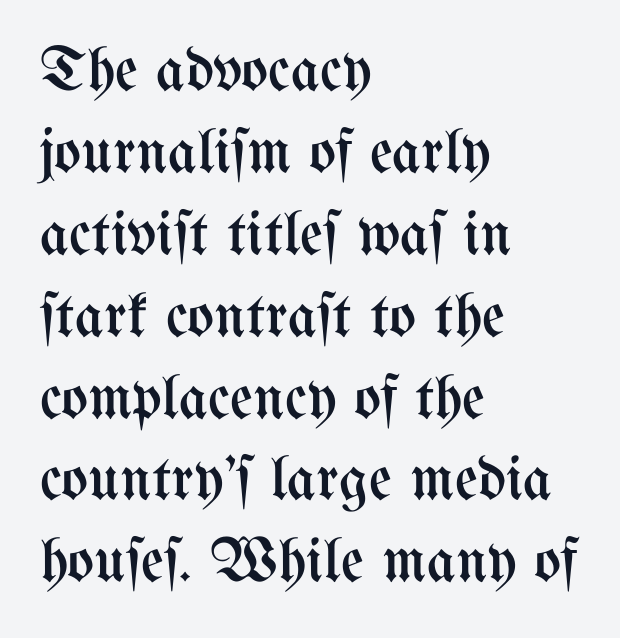
Q: Is the text bold? A: No.
Q: Is the text italic (slanted)? A: No, it is upright.
Q: Is the text underlined? A: No.
Q: How is the paragraph aligned? A: Left-aligned.
Q: Is the spacing between letters normal or unusually wide? A: Normal.
Q: Is the spacing between lines tight, normal or loose? A: Normal.
Q: Width (condensed, normal, or wide)? A: Condensed.
Q: Stroke contrast? A: Medium.
Q: x-height? A: Medium.
Q: Monospaced? A: No.
